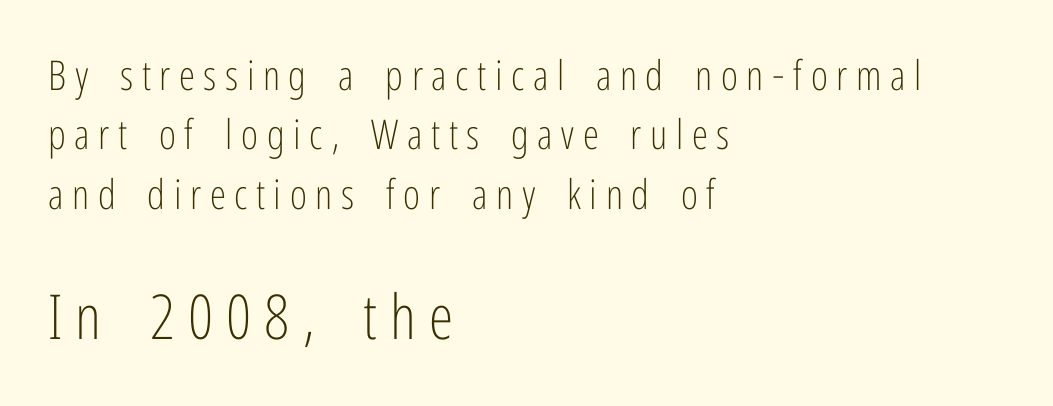
Words appear elongated and porous because spacing is wide. Just letters on the line, the space beneath them empty. Bold? No — there's no thickening of the strokes. Is this a sans? Yes — the strokes have no serifs.
